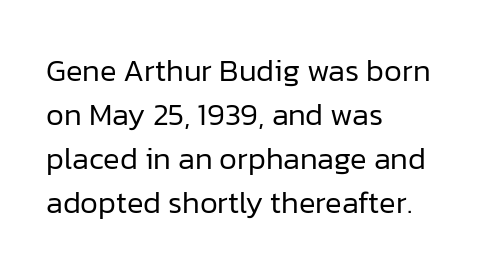
The image shows 31 px regular-weight sans-serif type, upright; set left-aligned, normal line spacing (1.42x), normal letter spacing, not underlined; low stroke contrast and a medium x-height.
